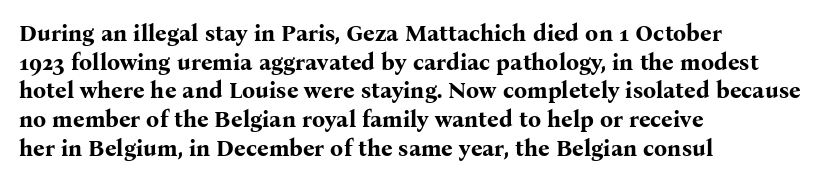
Q: Is the text bold? A: Yes.
Q: Is the text italic (slanted)? A: No, it is upright.
Q: Is the text underlined? A: No.
Q: How is the paragraph aligned? A: Left-aligned.
Q: Is the spacing between letters normal or unusually wide? A: Normal.
Q: Is the spacing between lines tight, normal or loose? A: Normal.
